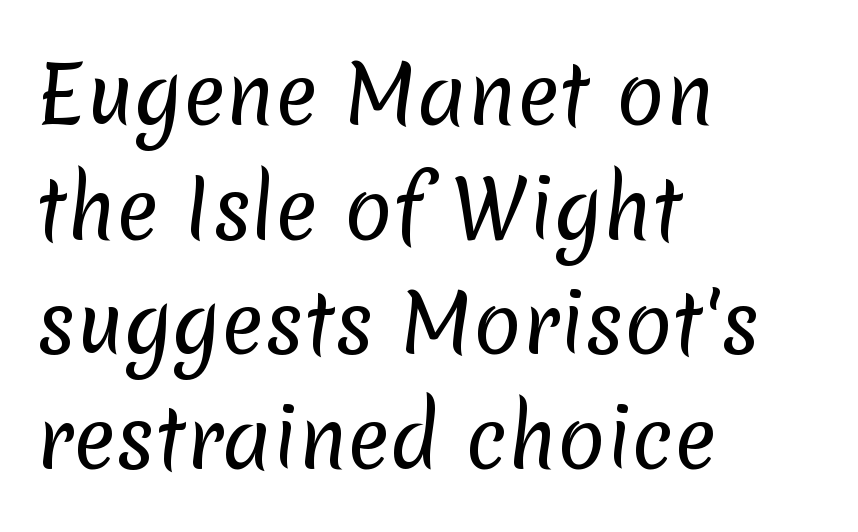
Q: Is the text bold? A: No.
Q: Is the typeface a serif or a sans-serif typeface? A: Sans-serif.
Q: Is the text underlined? A: No.
Q: How is the paragraph aligned? A: Left-aligned.
Q: Is the spacing between letters normal or unusually wide? A: Normal.
Q: Is the spacing between lines tight, normal or loose? A: Normal.
Q: Width (condensed, normal, or wide)? A: Normal.
Q: Stroke contrast? A: Low.
Q: x-height? A: Medium.
Q: Monospaced? A: No.
